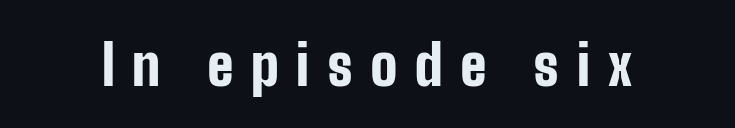
The image shows 56 px bold, condensed sans-serif type, upright; set unusually wide letter spacing (+0.31 em), not underlined; low stroke contrast and a medium x-height.
